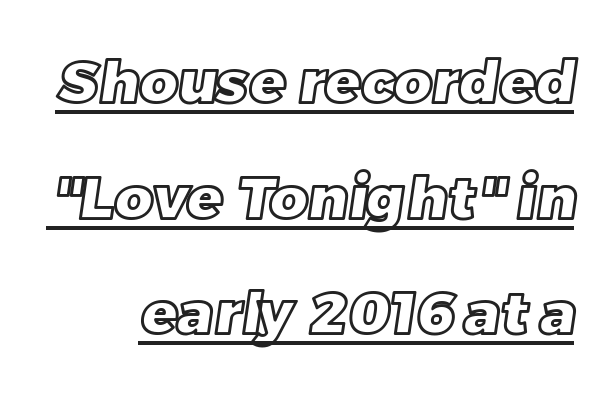
{"width": "normal", "x_height": "large", "monospaced": "no", "underline": "yes", "line_spacing": "loose", "line_spacing_ratio": 1.96, "letter_spacing": "normal", "letter_spacing_em": 0.0, "glyph_px": 59}
